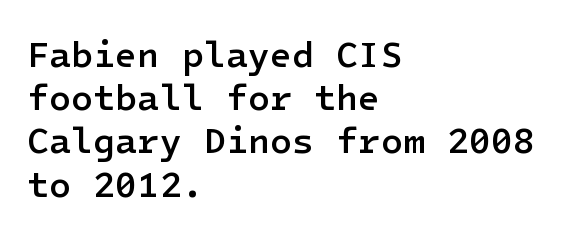
Q: Is the text bold? A: Semi-bold.
Q: Is the text italic (slanted)? A: No, it is upright.
Q: Is the typeface a serif or a sans-serif typeface? A: Sans-serif.
Q: Is the text underlined? A: No.
Q: How is the paragraph aligned? A: Left-aligned.
Q: Is the spacing between letters normal or unusually wide? A: Normal.
Q: Width (condensed, normal, or wide)? A: Normal.
Q: Stroke contrast? A: Low.
Q: x-height? A: Medium.
